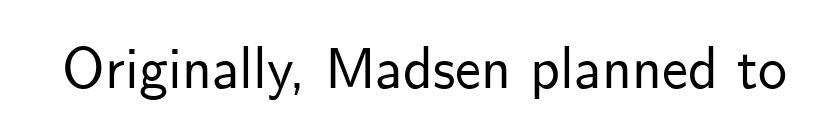
The image shows 58 px sans-serif type, upright; set normal letter spacing, not underlined; low stroke contrast and a small x-height.
